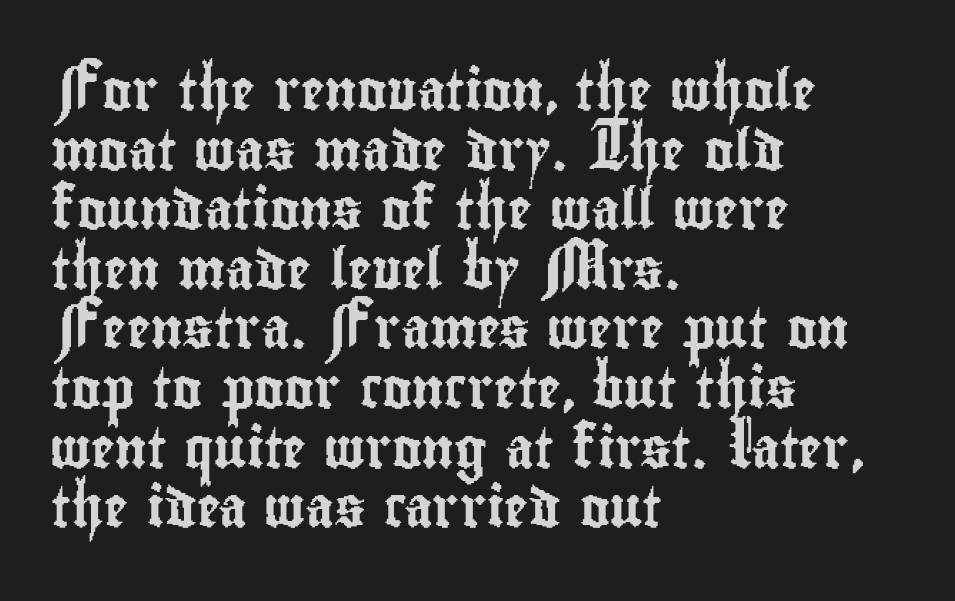
Does extra space separate the letters? No, they use regular spacing. This block has exactly the height ordinary leading produces. Spacing verdict: proportional, widths tailored to each character. A sans-serif font was chosen for this passage.
